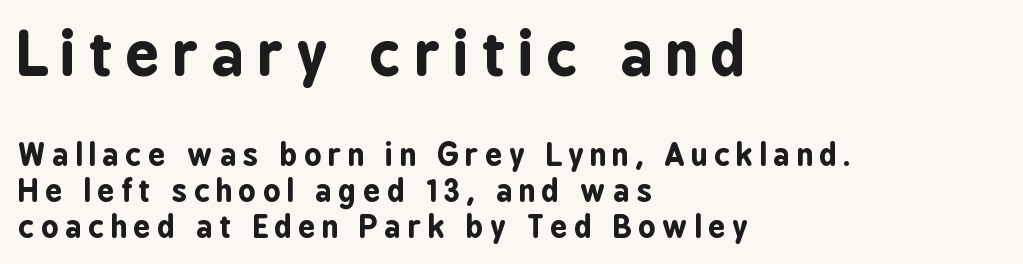
Q: Is the text bold? A: Yes.
Q: Is the text italic (slanted)? A: No, it is upright.
Q: Is the typeface a serif or a sans-serif typeface? A: Sans-serif.
Q: Is the text underlined? A: No.
Q: How is the paragraph aligned? A: Left-aligned.
Q: Is the spacing between letters normal or unusually wide? A: Unusually wide.
Q: Which block of text is set in a larger size, the first (top) or the second (bottom)? A: The first (top) one.
Q: Width (condensed, normal, or wide)? A: Condensed.
Q: Stroke contrast? A: Low.
Q: x-height? A: Medium.
Q: Monospaced? A: No.
